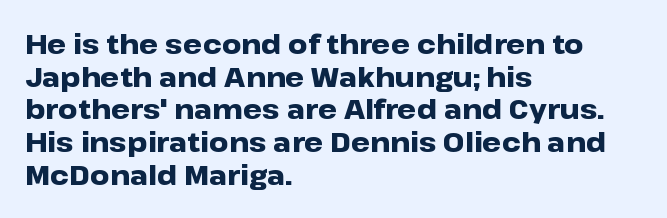
The image shows 27 px bold type, upright; set left-aligned, line spacing 1.21x, normal letter spacing, not underlined.
